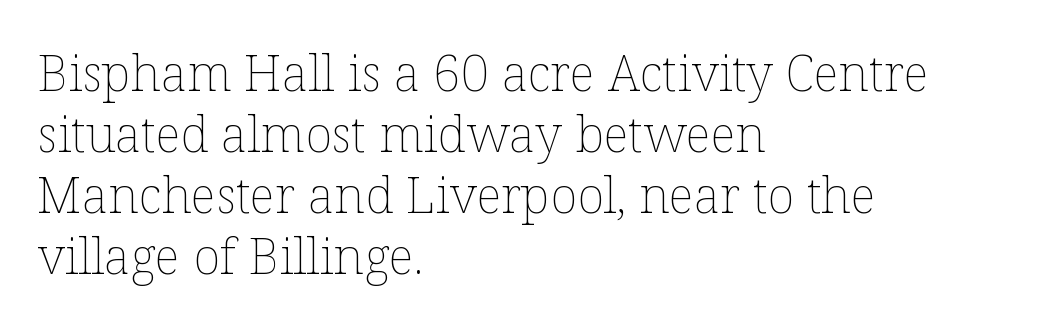
The passage shown is typed in a proportional face where columns would drift. It's the straight-up-and-down kind of type. The letters look calm and open, with moderate or lighter stems. No extra tracking has been applied to these lines.
